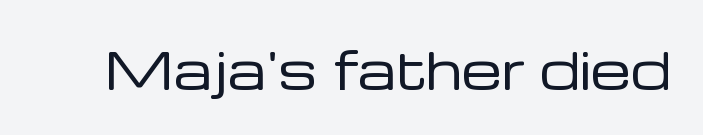
The image shows 51 px regular-weight sans-serif type, upright; set normal letter spacing, not underlined; low stroke contrast and a medium x-height.
